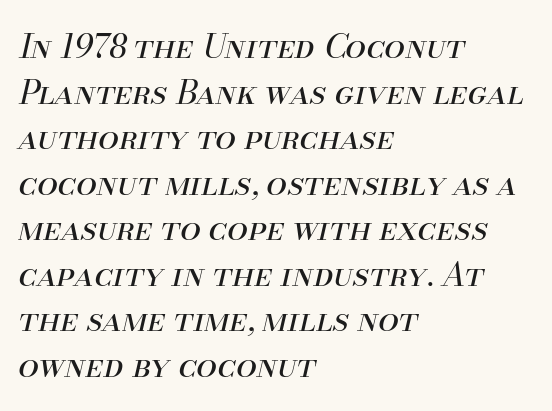
{"italic": "yes", "lean": "right", "slant_degrees": 13, "bold": "no", "weight": "regular", "width": "normal", "stroke_contrast": "medium", "x_height": "small", "monospaced": "no", "underline": "no", "align": "left", "line_spacing": "normal", "line_spacing_ratio": 1.38, "letter_spacing": "normal", "letter_spacing_em": 0.0, "glyph_px": 33}
